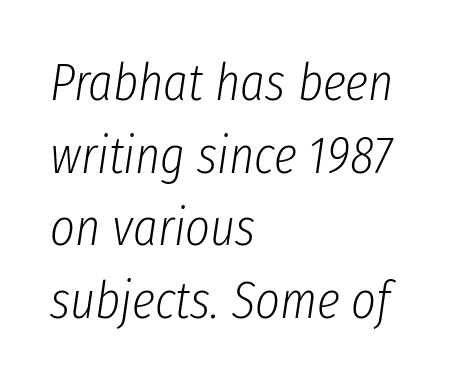
Q: Is the text bold? A: No.
Q: Is the text italic (slanted)? A: Yes, it leans right by about 8 degrees.
Q: Is the text underlined? A: No.
Q: How is the paragraph aligned? A: Left-aligned.
Q: Is the spacing between letters normal or unusually wide? A: Normal.
Q: Is the spacing between lines tight, normal or loose? A: Normal.
Q: Width (condensed, normal, or wide)? A: Condensed.
Q: Stroke contrast? A: Low.
Q: x-height? A: Medium.
Q: Monospaced? A: No.
